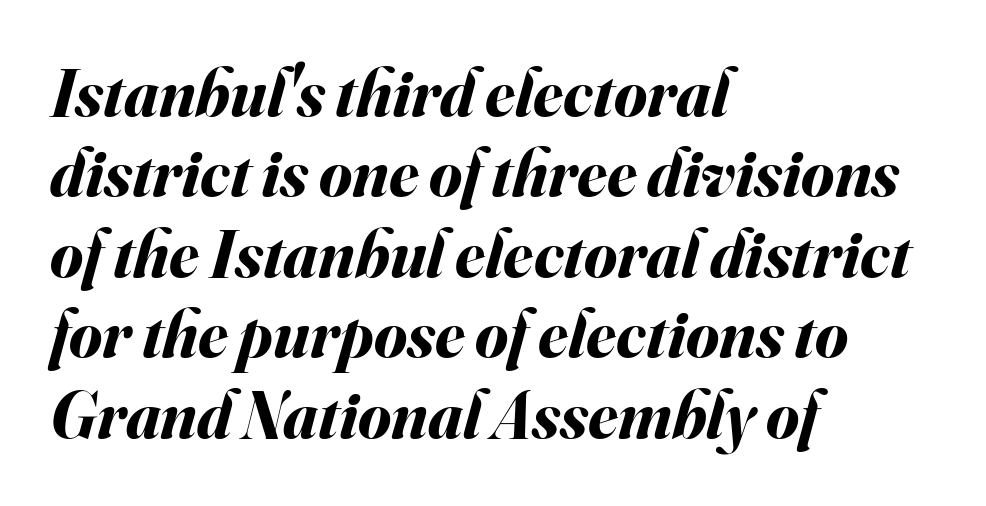
The image shows 67 px bold type, italic (leaning right); set left-aligned, line spacing 1.2x, normal letter spacing, not underlined; medium stroke contrast and a small x-height.
